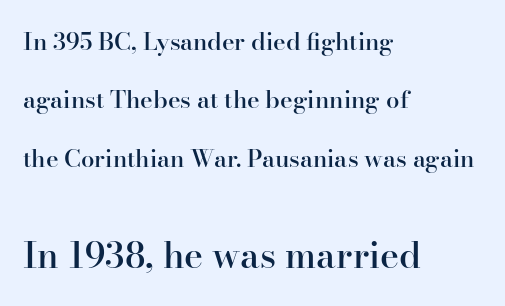
{"serif": "yes", "italic": "no", "bold": "semi", "weight": "semibold", "width": "normal", "stroke_contrast": "high", "x_height": "small", "monospaced": "no", "underline": "no", "align": "left", "line_spacing": "loose", "line_spacing_ratio": 2.43, "letter_spacing": "normal", "letter_spacing_em": 0.0, "larger_block": "second", "size_ratio": 1.5, "glyph_px": 36}
